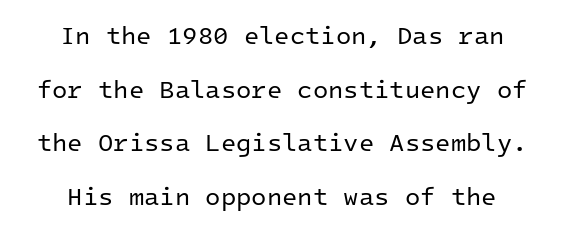
The image shows 25 px text type, upright; set centered, loose line spacing (2.15x), normal letter spacing, not underlined.
